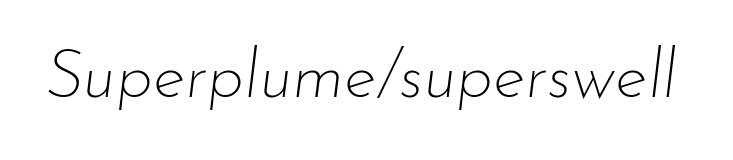
The axis of the letterforms is tilted away from vertical. There is no visible air inserted between adjacent glyphs. Is the stroke heavy? The answer is a plain regular-or-lighter. Descenders hang freely into open space. The rendering uses natural spacing where letterforms have individual widths.
